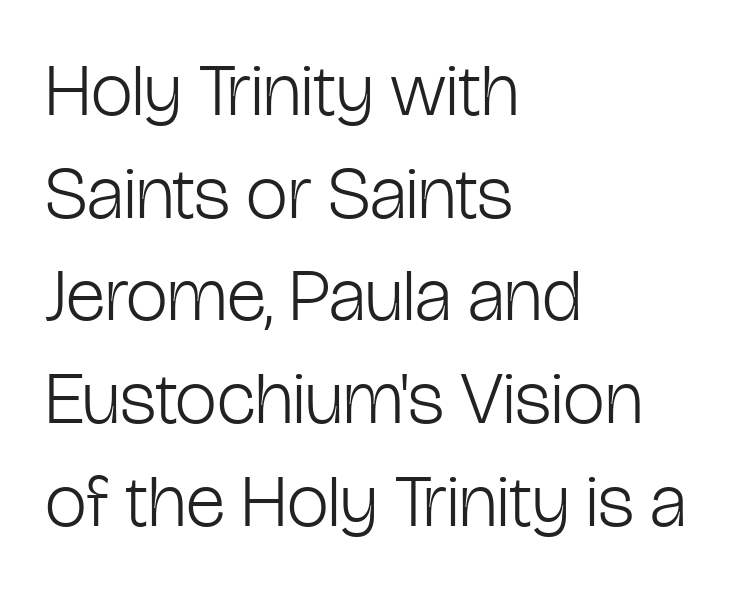
Note the varied advance widths — an 'i' is clearly narrower than an 'm'. The letters stand upright; this is a roman face. Heft: none added — not bold. The lines in this sample share a left origin and differ only in where they stop. The space beneath each line is pristine and unruled. Words appear dense and cohesive because spacing is normal.
